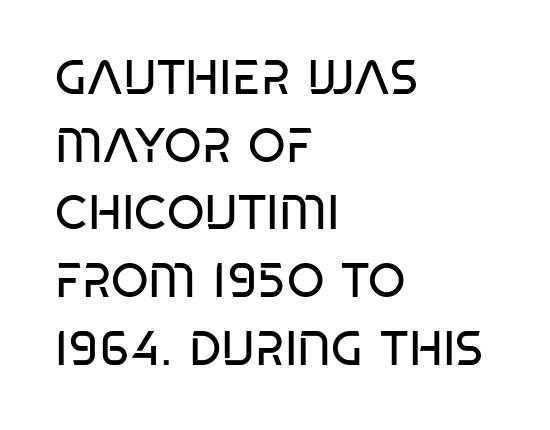
{"serif": "no", "italic": "no", "bold": "no", "weight": "regular", "width": "condensed", "stroke_contrast": "low", "x_height": "large", "monospaced": "no", "underline": "no", "align": "left", "line_spacing": "normal", "line_spacing_ratio": 1.41, "letter_spacing": "normal", "letter_spacing_em": 0.0, "glyph_px": 48}
